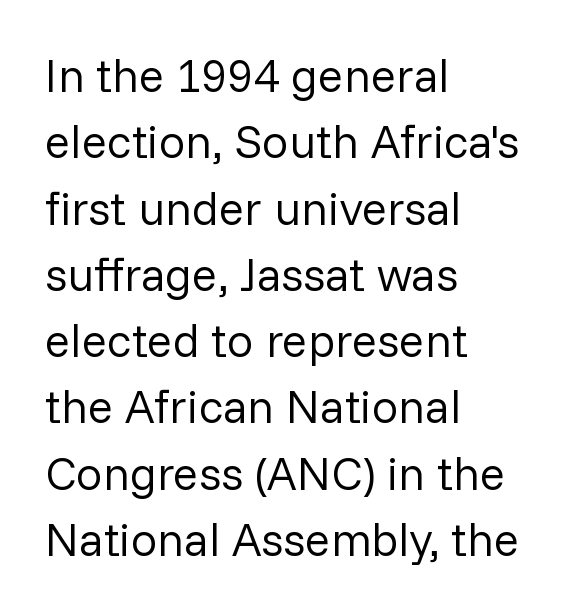
Q: Is the text bold? A: No.
Q: Is the text italic (slanted)? A: No, it is upright.
Q: Is the typeface a serif or a sans-serif typeface? A: Sans-serif.
Q: Is the text underlined? A: No.
Q: How is the paragraph aligned? A: Left-aligned.
Q: Is the spacing between letters normal or unusually wide? A: Normal.
Q: Is the spacing between lines tight, normal or loose? A: Normal.
Q: Width (condensed, normal, or wide)? A: Normal.
Q: Stroke contrast? A: Low.
Q: x-height? A: Medium.
Q: Monospaced? A: No.
